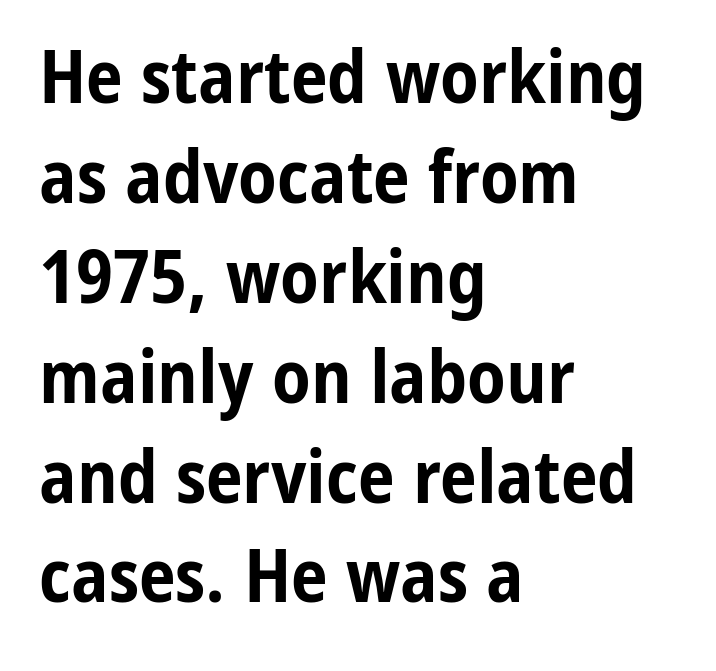
Q: Is the text bold? A: Yes.
Q: Is the text italic (slanted)? A: No, it is upright.
Q: Is the typeface a serif or a sans-serif typeface? A: Sans-serif.
Q: Is the text underlined? A: No.
Q: How is the paragraph aligned? A: Left-aligned.
Q: Is the spacing between letters normal or unusually wide? A: Normal.
Q: Is the spacing between lines tight, normal or loose? A: Normal.
Q: Width (condensed, normal, or wide)? A: Condensed.
Q: Stroke contrast? A: Low.
Q: x-height? A: Medium.
Q: Monospaced? A: No.
